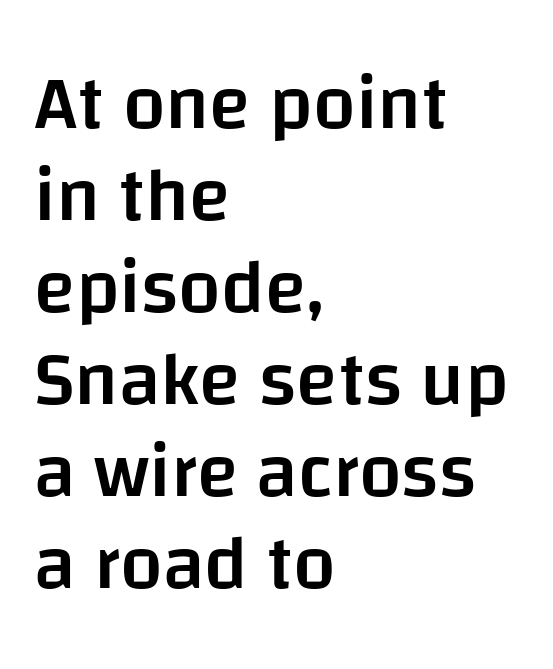
This rendering employs a face without finishing strokes, i.e., a sans-serif. This sample uses plain, unmodified letter spacing. The letters advance in unequal steps, a hallmark of proportional type. In CSS terms this would be text-align: left. On the weight axis this lands at semibold, roughly 600.
